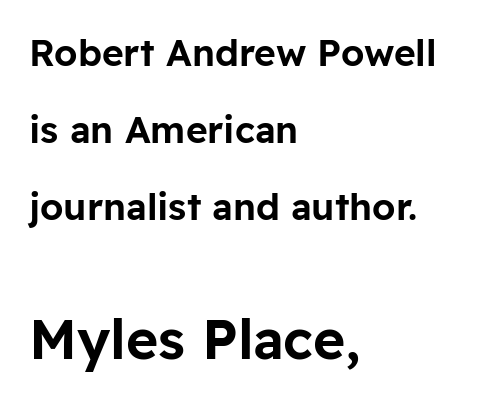
Q: Is the text italic (slanted)? A: No, it is upright.
Q: Is the typeface a serif or a sans-serif typeface? A: Sans-serif.
Q: Is the text underlined? A: No.
Q: How is the paragraph aligned? A: Left-aligned.
Q: Is the spacing between letters normal or unusually wide? A: Normal.
Q: Is the spacing between lines tight, normal or loose? A: Loose.
Q: Which block of text is set in a larger size, the first (top) or the second (bottom)? A: The second (bottom) one.
Q: Width (condensed, normal, or wide)? A: Normal.
Q: Stroke contrast? A: Low.
Q: x-height? A: Medium.
Q: Monospaced? A: No.
